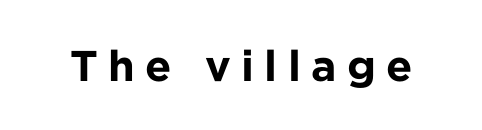
Q: Is the text bold? A: Yes.
Q: Is the text italic (slanted)? A: No, it is upright.
Q: Is the typeface a serif or a sans-serif typeface? A: Sans-serif.
Q: Is the text underlined? A: No.
Q: Is the spacing between letters normal or unusually wide? A: Unusually wide.
Q: Width (condensed, normal, or wide)? A: Normal.
Q: Stroke contrast? A: Low.
Q: x-height? A: Medium.
Q: Monospaced? A: No.
